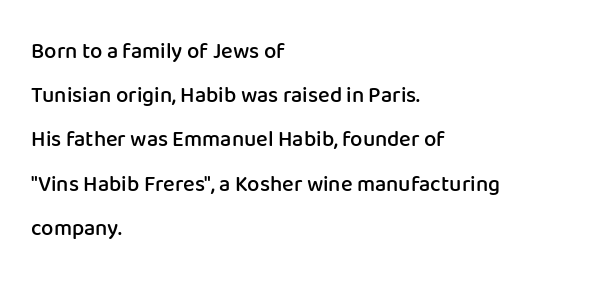
Q: Is the text bold? A: Semi-bold.
Q: Is the text italic (slanted)? A: No, it is upright.
Q: Is the text underlined? A: No.
Q: How is the paragraph aligned? A: Left-aligned.
Q: Is the spacing between letters normal or unusually wide? A: Normal.
Q: Is the spacing between lines tight, normal or loose? A: Loose.
